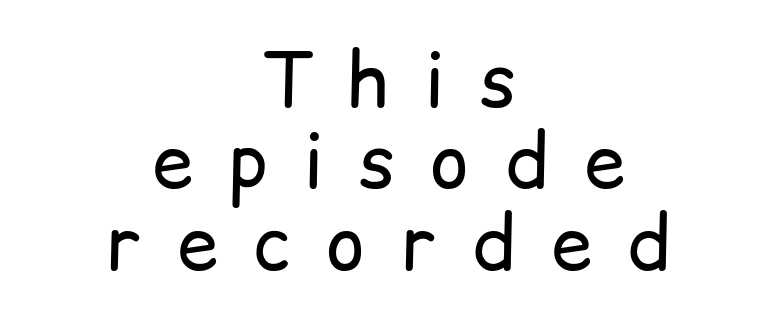
The text block is weighted toward neither margin, spreading evenly from the middle. This rendering widens character spacing well past its baseline value. The glyphs in this specimen are sans serif. Compared with typical paragraphs, the rows here are closer together. Posture: vertical. Glance below the letters and you will spot only blank space.
